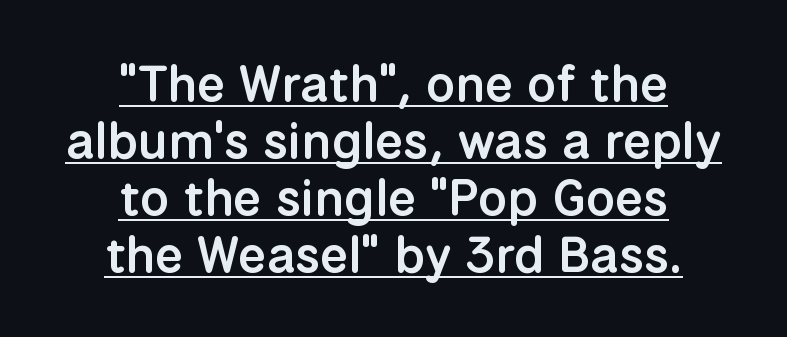
{"serif": "no", "italic": "no", "bold": "semi", "weight": "semibold", "width": "normal", "stroke_contrast": "low", "x_height": "medium", "monospaced": "no", "underline": "yes", "align": "center", "line_spacing": "tight", "line_spacing_ratio": 1.12, "letter_spacing": "normal", "letter_spacing_em": 0.0, "glyph_px": 51}
